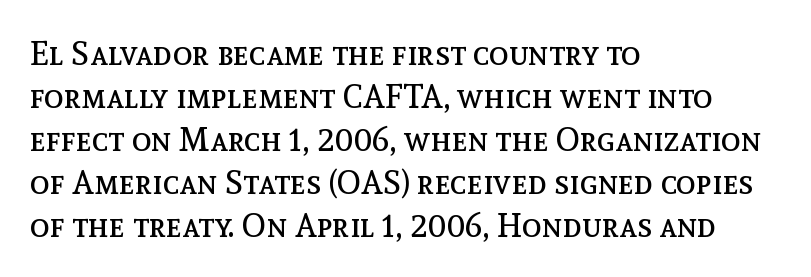
{"italic": "no", "bold": "no", "weight": "regular", "width": "normal", "x_height": "medium", "monospaced": "no", "underline": "no", "align": "left", "line_spacing": "normal", "line_spacing_ratio": 1.3, "letter_spacing": "normal", "letter_spacing_em": 0.0, "glyph_px": 33}
